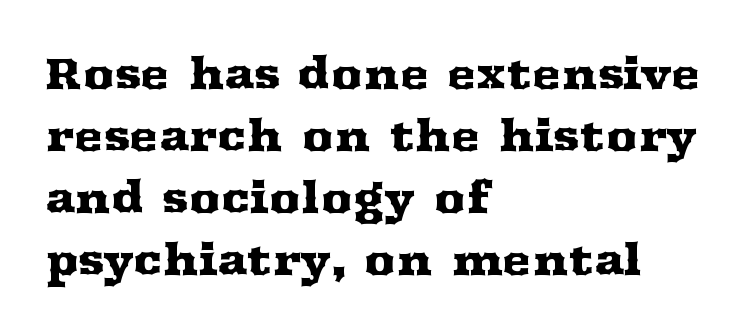
{"serif": "yes", "italic": "no", "width": "wide", "stroke_contrast": "medium", "x_height": "medium", "monospaced": "no", "underline": "no", "align": "left", "line_spacing": "normal", "line_spacing_ratio": 1.41, "letter_spacing": "normal", "letter_spacing_em": 0.0, "glyph_px": 44}
